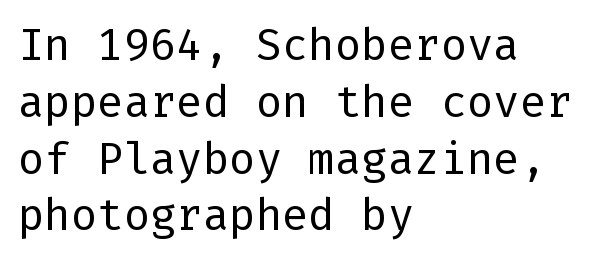
The image shows 44 px regular-weight sans-serif type, upright; set left-aligned, normal line spacing (1.29x), normal letter spacing, not underlined; low stroke contrast and a medium x-height.
